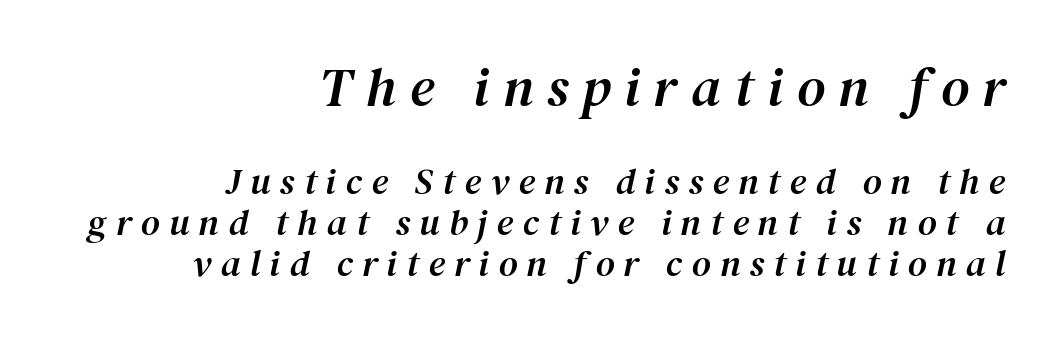
{"serif": "yes", "italic": "yes", "lean": "right", "slant_degrees": 12, "width": "normal", "stroke_contrast": "medium", "x_height": "medium", "monospaced": "no", "underline": "no", "align": "right", "line_spacing": "tight", "line_spacing_ratio": 1.12, "letter_spacing": "wide", "letter_spacing_em": 0.25, "larger_block": "first", "size_ratio": 1.49, "glyph_px": 55}
